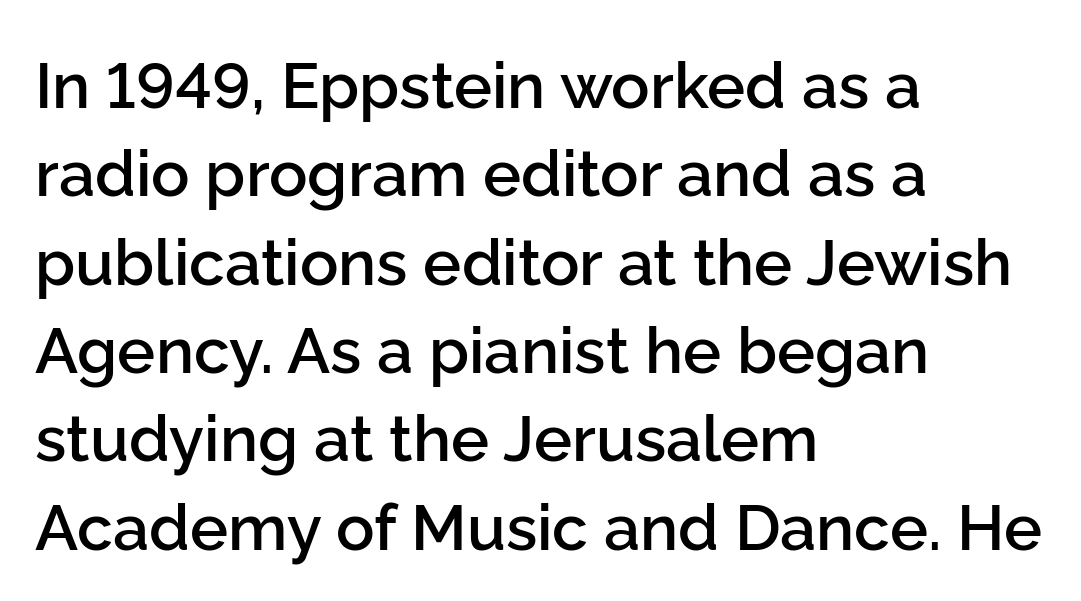
Glyph-to-glyph distance matches everyday printed text. Compared with typical paragraphs, the rows here are spaced about the same. I'd call this a sans setting — the letters go barefoot. Underline: absent.
